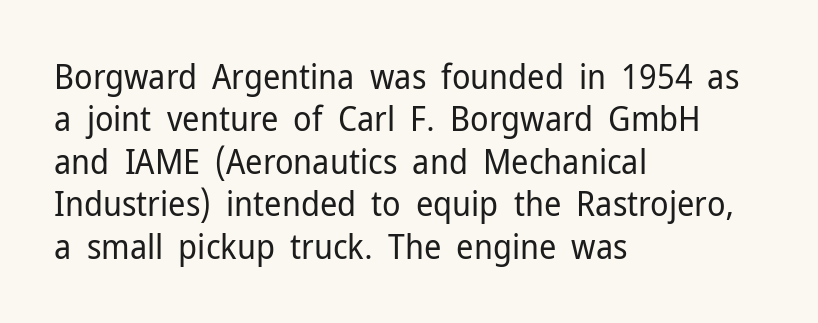
Looks like regular typesetting: each glyph gets only the width it needs. The designer went with a sans here, leaving each stem footless. In CSS terms this would be text-align: left. Check the space under the baseline: it is left empty. The specimen reads as upright at a glance.
